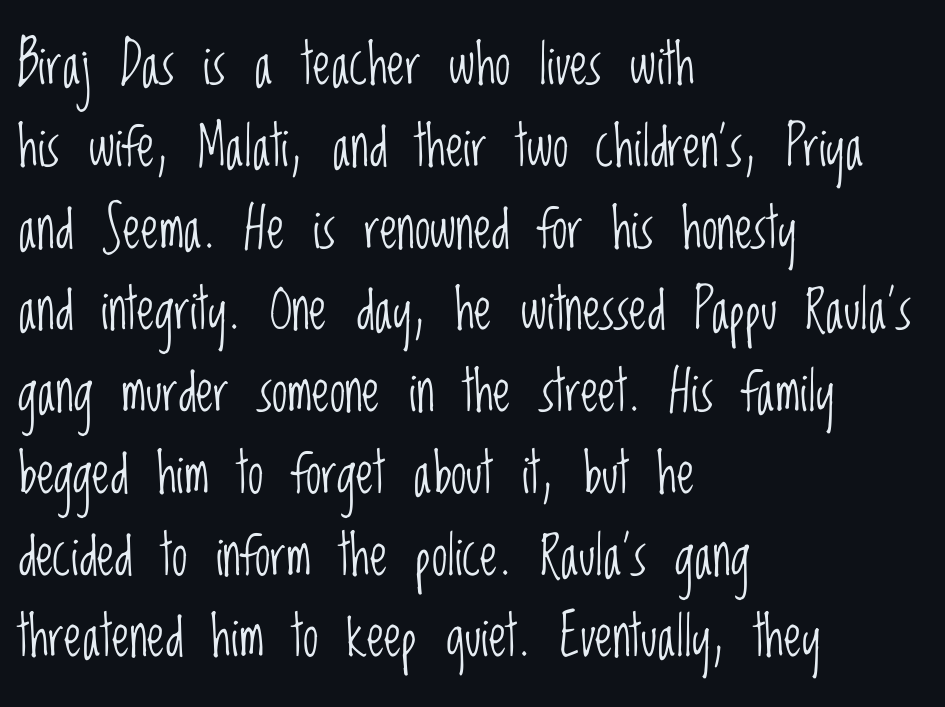
The image shows 56 px light, condensed sans-serif type, upright; set left-aligned, normal line spacing (1.46x), normal letter spacing, not underlined; low stroke contrast and a large x-height.
